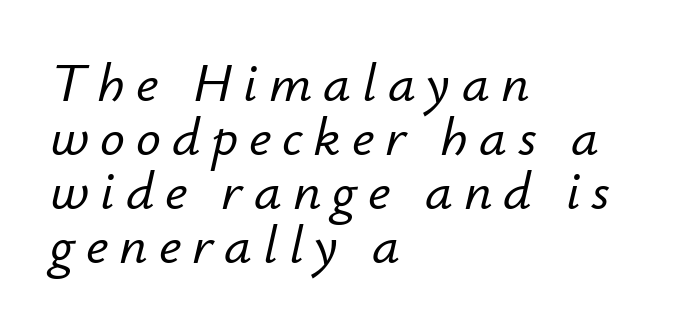
Typeset ragged right — the left edge is the straight one. The tracking jumps out immediately: characters are airy and widely separated. Decoration check: the copy has no underline. Compared with typical paragraphs, the rows here are closer together. Italic? Definitely — the glyphs are oblique. The face used here is proportionally spaced, like ordinary book or web type.
